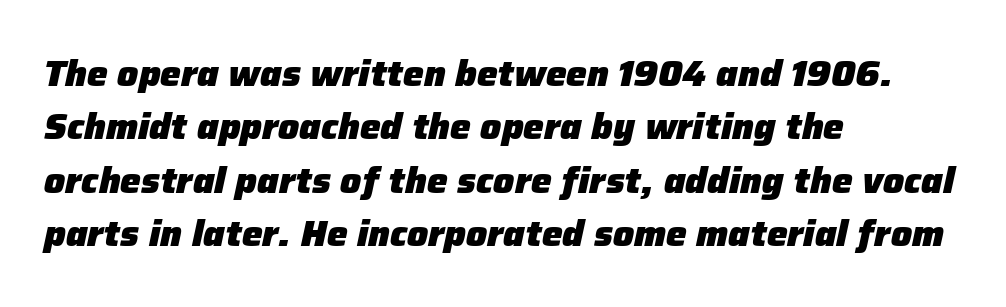
Q: Is the text bold? A: Yes.
Q: Is the text italic (slanted)? A: Yes, it leans right by about 12 degrees.
Q: Is the text underlined? A: No.
Q: How is the paragraph aligned? A: Left-aligned.
Q: Is the spacing between letters normal or unusually wide? A: Normal.
Q: Is the spacing between lines tight, normal or loose? A: Normal.
Q: Width (condensed, normal, or wide)? A: Normal.
Q: Stroke contrast? A: Low.
Q: x-height? A: Medium.
Q: Monospaced? A: No.
